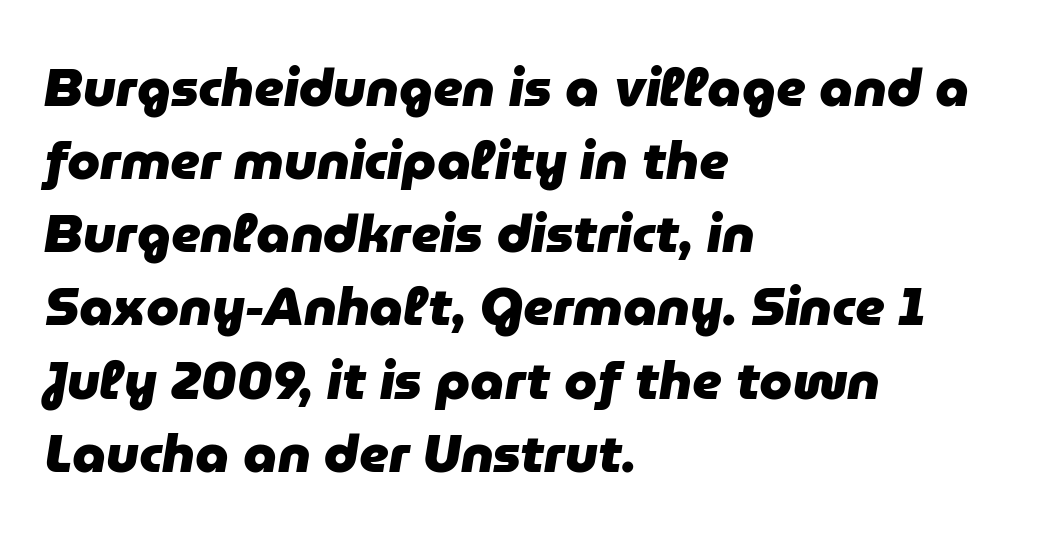
The image shows 53 px heavy type, italic (leaning right); set left-aligned, normal line spacing (1.38x), normal letter spacing, not underlined; low stroke contrast and a medium x-height.
